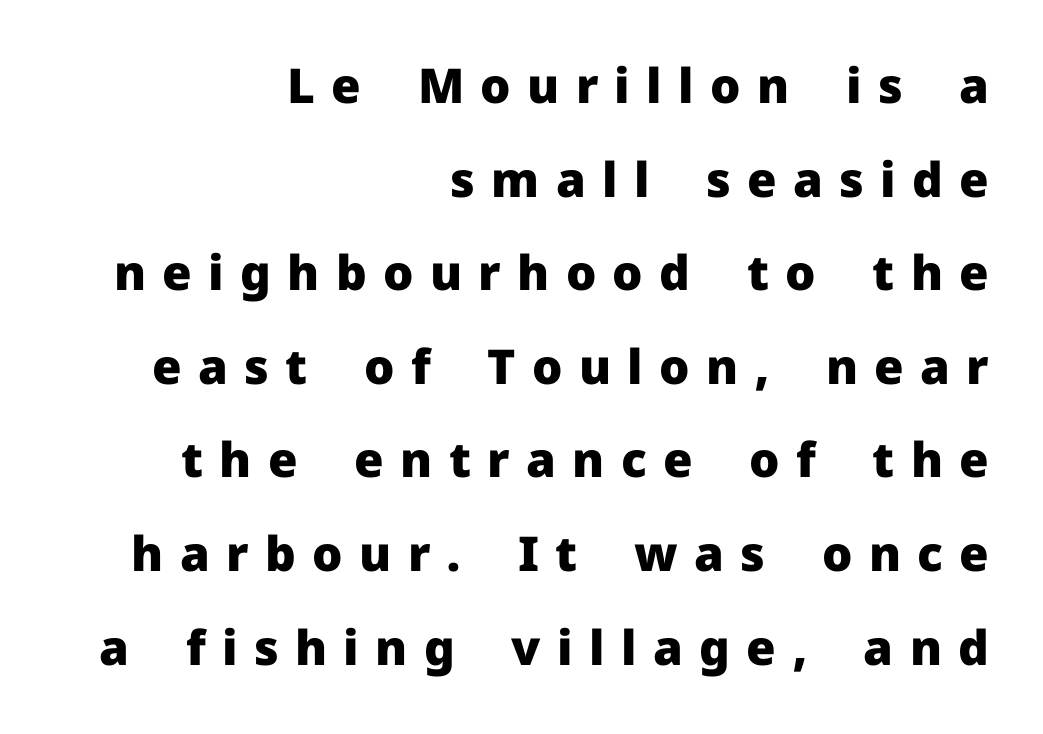
{"serif": "no", "italic": "no", "bold": "yes", "weight": "heavy", "width": "normal", "stroke_contrast": "low", "x_height": "medium", "monospaced": "no", "underline": "no", "align": "right", "line_spacing": "loose", "line_spacing_ratio": 1.95, "letter_spacing": "wide", "letter_spacing_em": 0.34, "glyph_px": 48}
